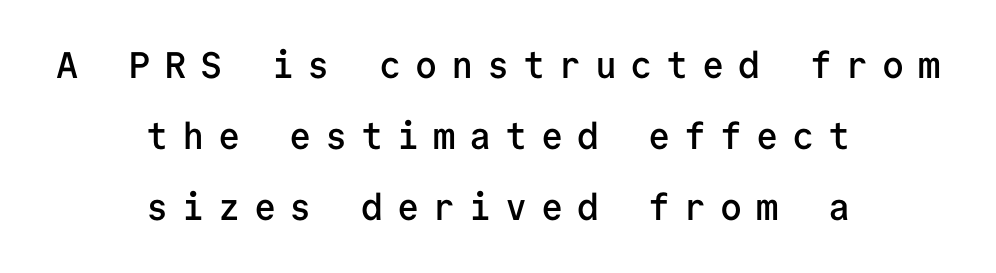
The type is letterspaced generously, with wide tracking. Horizontal alignment here is central, giving a formal, balanced look. A somewhat darkened texture: the type is semibold rather than bold. Spacing verdict: monospaced, one width for all characters. Italic: no, the glyphs are upright roman.
